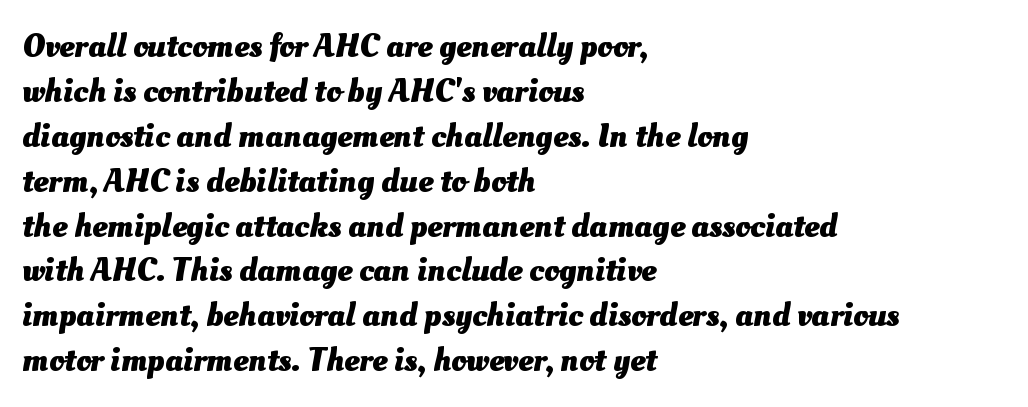
Q: Is the text bold? A: Yes.
Q: Is the text underlined? A: No.
Q: How is the paragraph aligned? A: Left-aligned.
Q: Is the spacing between letters normal or unusually wide? A: Normal.
Q: Is the spacing between lines tight, normal or loose? A: Normal.
Q: Width (condensed, normal, or wide)? A: Normal.
Q: Stroke contrast? A: Medium.
Q: x-height? A: Small.
Q: Monospaced? A: No.
